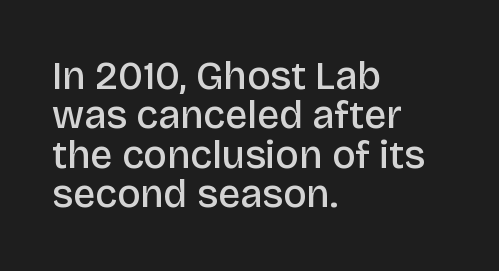
Just letters on the line, the space beneath them empty. In terms of posture, this sample is upright. Default kerning and tracking; the words read as compact shapes. The typeface chosen for these lines omits serifs. Is this a fixed-width face? No — the glyphs have proportional, varying widths. Left-aligned paragraph, ragged on the right.
